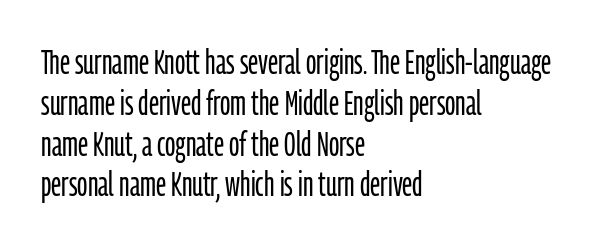
{"serif": "no", "italic": "no", "bold": "no", "weight": "light", "width": "condensed", "stroke_contrast": "low", "x_height": "medium", "monospaced": "no", "underline": "no", "align": "left", "line_spacing_ratio": 1.2, "letter_spacing": "normal", "letter_spacing_em": 0.0, "glyph_px": 34}
